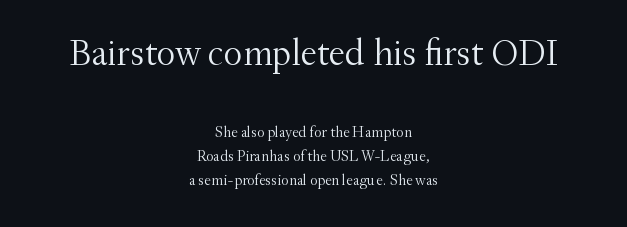
The image shows 37 px light serif type, upright; set centered, normal line spacing (1.59x), normal letter spacing, not underlined; the first (top) block is 2.47x larger; medium stroke contrast and a small x-height.
